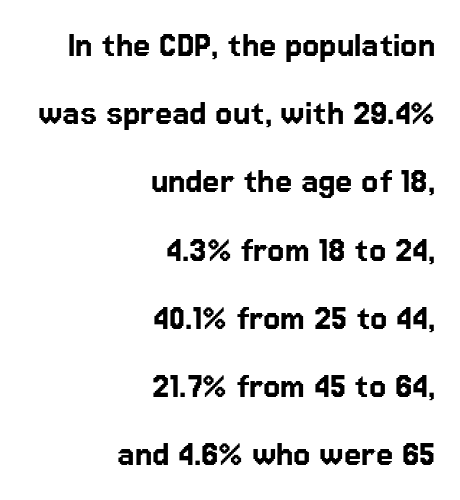
Spacing between characters is what you'd get straight out of the box. Character widths vary here, with narrow letters taking less room than wide ones. Horizontal alignment here is rightward, an uncommon choice for prose. Notice how the stems are strictly vertical — no italics here. A bare baseline throughout the passage. Note: no serifs on the glyphs.
